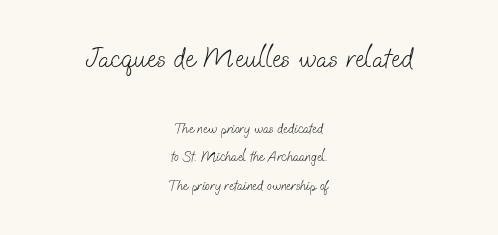
Compare the two chunks: the upper has the greater cap height. A light-to-regular cut is what we see here. Visually the block forms a symmetrical silhouette, jagged on both flanks. Decoration check: the copy has no underline. Each word holds together tightly as a unit, with standard inter-letter gaps.
